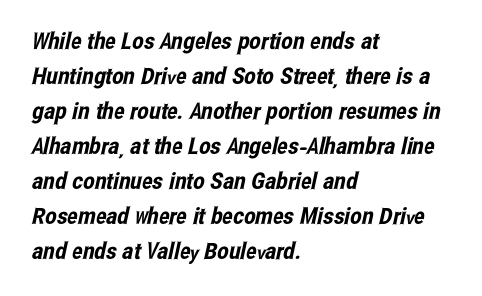
The image shows 23 px text type; set left-aligned, normal line spacing (1.52x), normal letter spacing, not underlined.
